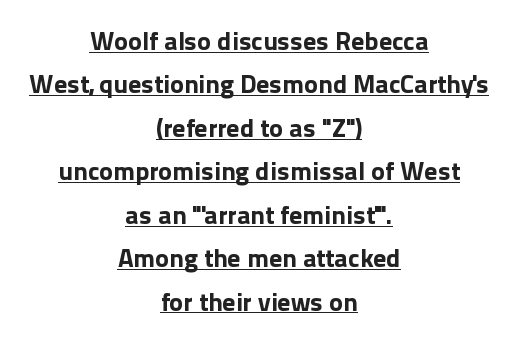
{"italic": "no", "bold": "yes", "underline": "yes", "align": "center", "line_spacing": "normal", "line_spacing_ratio": 1.67, "letter_spacing": "normal", "letter_spacing_em": 0.0, "glyph_px": 26}
